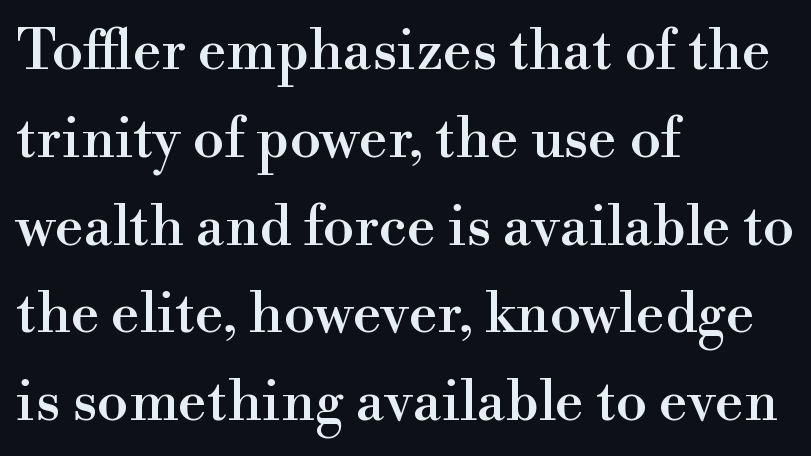
These lines are rendered in a variable-pitch font. A student would call this left alignment; a typographer would say flush left, rag right. Rows of type keep a routine distance in the vertical direction. Typographically, this falls in the serif category. A roman cut, with each character standing at attention.
